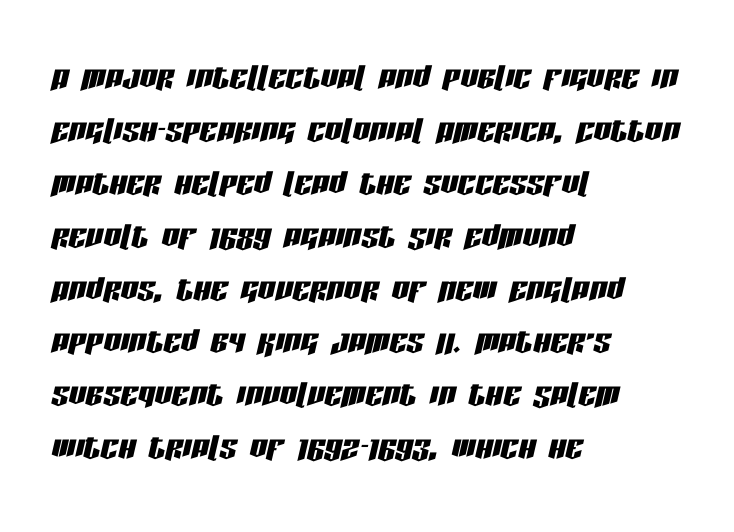
Q: Is the text italic (slanted)? A: Yes, it leans right by about 13 degrees.
Q: Is the text underlined? A: No.
Q: How is the paragraph aligned? A: Left-aligned.
Q: Is the spacing between letters normal or unusually wide? A: Normal.
Q: Width (condensed, normal, or wide)? A: Condensed.
Q: Stroke contrast? A: Low.
Q: x-height? A: Large.
Q: Monospaced? A: No.
